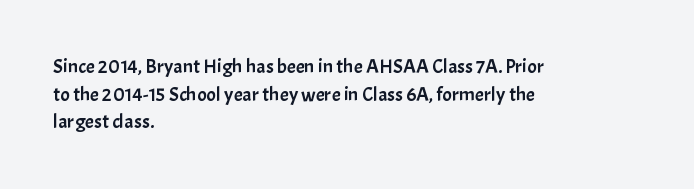
Q: Is the text italic (slanted)? A: No, it is upright.
Q: Is the text underlined? A: No.
Q: How is the paragraph aligned? A: Left-aligned.
Q: Is the spacing between letters normal or unusually wide? A: Normal.
Q: Is the spacing between lines tight, normal or loose? A: Normal.
